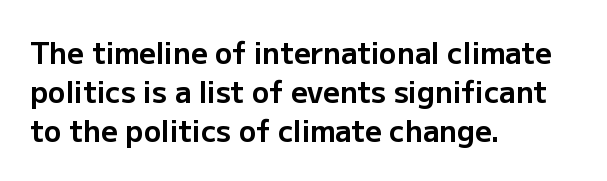
{"serif": "no", "italic": "no", "bold": "yes", "weight": "bold", "width": "normal", "stroke_contrast": "low", "x_height": "medium", "monospaced": "no", "underline": "no", "align": "left", "line_spacing": "normal", "line_spacing_ratio": 1.34, "letter_spacing": "normal", "letter_spacing_em": 0.0, "glyph_px": 29}
